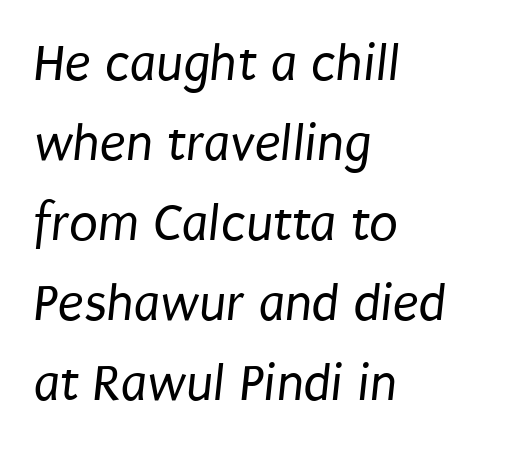
Q: Is the text bold? A: No.
Q: Is the typeface a serif or a sans-serif typeface? A: Sans-serif.
Q: Is the text underlined? A: No.
Q: How is the paragraph aligned? A: Left-aligned.
Q: Is the spacing between letters normal or unusually wide? A: Normal.
Q: Is the spacing between lines tight, normal or loose? A: Normal.
Q: Width (condensed, normal, or wide)? A: Condensed.
Q: Stroke contrast? A: Low.
Q: x-height? A: Large.
Q: Monospaced? A: No.
